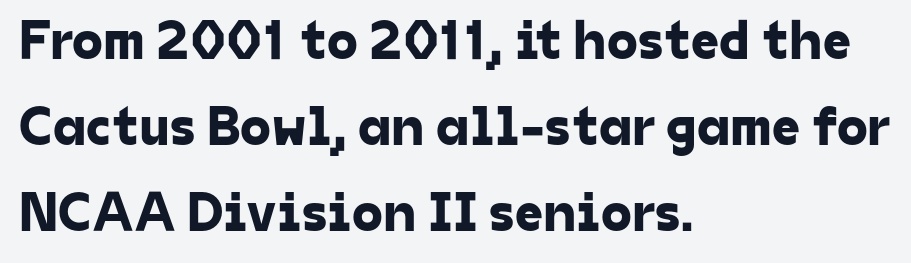
The image shows 56 px sans-serif type; set left-aligned, normal line spacing (1.54x), normal letter spacing, not underlined; low stroke contrast and a medium x-height.
